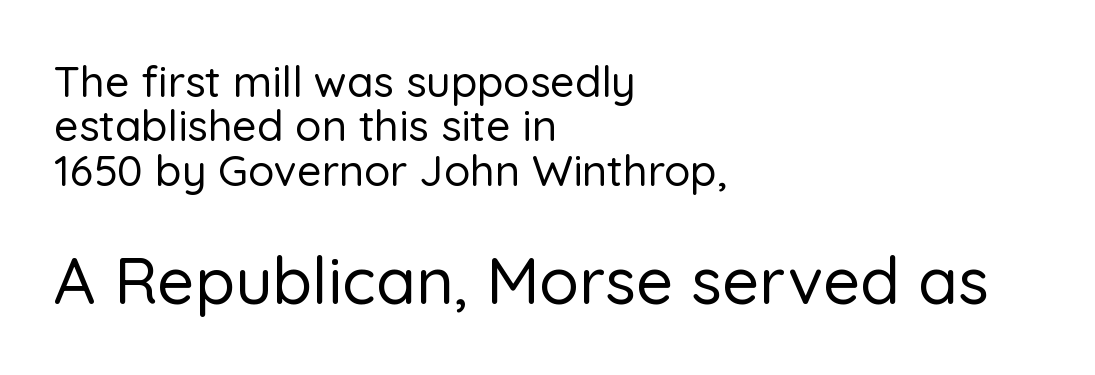
{"serif": "no", "italic": "no", "width": "normal", "stroke_contrast": "low", "x_height": "medium", "monospaced": "no", "underline": "no", "align": "left", "line_spacing": "tight", "line_spacing_ratio": 1.03, "letter_spacing": "normal", "letter_spacing_em": 0.0, "larger_block": "second", "size_ratio": 1.51, "glyph_px": 65}
